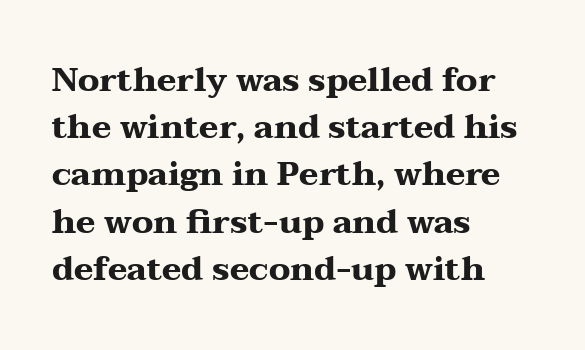
Q: Is the text bold? A: Yes.
Q: Is the text italic (slanted)? A: No, it is upright.
Q: Is the typeface a serif or a sans-serif typeface? A: Serif.
Q: Is the text underlined? A: No.
Q: How is the paragraph aligned? A: Left-aligned.
Q: Is the spacing between letters normal or unusually wide? A: Normal.
Q: Is the spacing between lines tight, normal or loose? A: Normal.
Q: Width (condensed, normal, or wide)? A: Wide.
Q: Stroke contrast? A: Medium.
Q: x-height? A: Medium.
Q: Monospaced? A: No.
